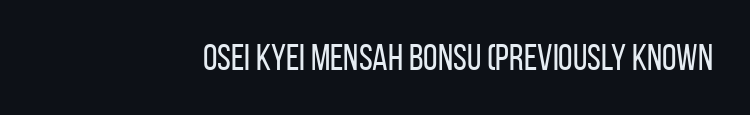
In terms of letterspacing, this is plain default setting. The passage shown is not underscored anywhere. Character widths vary here, with narrow letters taking less room than wide ones. Heaviness? Minimal to ordinary, like unemphasized prose.
